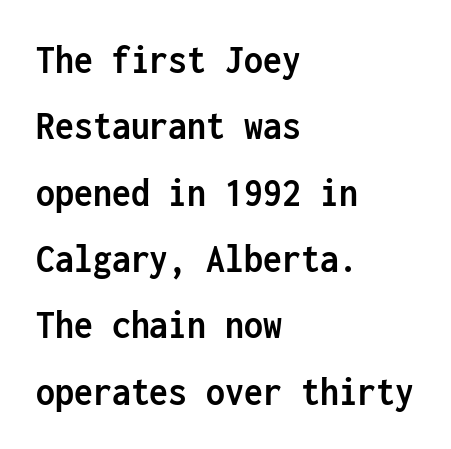
The image shows 42 px semibold, condensed sans-serif type, upright, monospaced; set left-aligned, normal line spacing (1.58x), normal letter spacing, not underlined; low stroke contrast and a medium x-height.
